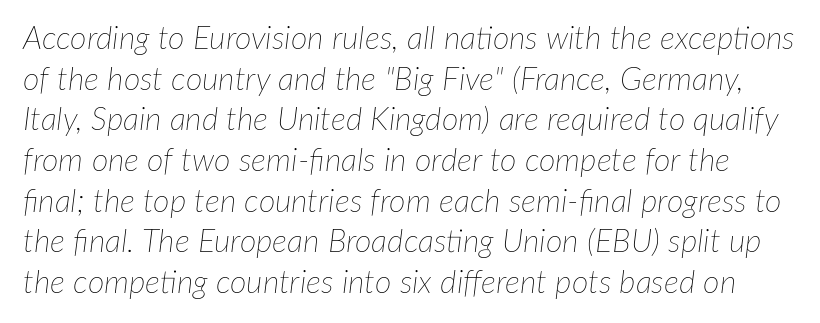
Each letter keeps its own natural width here, so spacing adapts to shape. The rendering applies a slant to the glyphs. Tracking value appears to be zero — textbook default spacing. The string is rendered with underlining switched off. Regarding leading, the lines here are spaced in the standard way.
